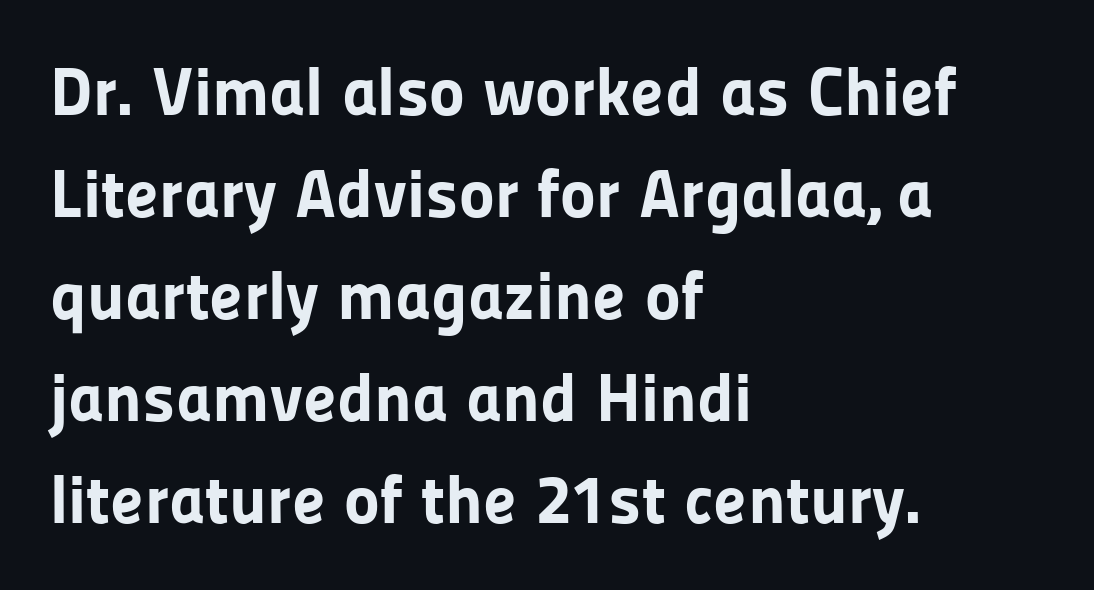
Interline gaps are of average width in this sample. The setting favours the left margin, as ordinary paragraphs usually do. Posture: straight, roman, zero tilt. Are there feet on the stems? There aren't — it's a sans.
